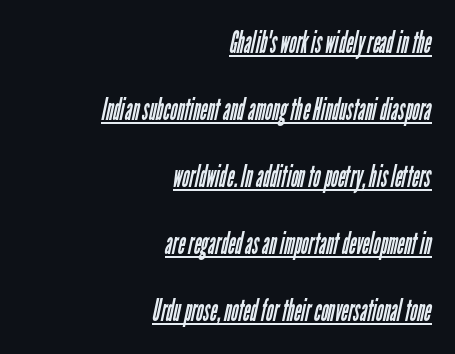
The leading is generous, giving the passage an open texture. Typographically, this falls in the sans-serif category. Underline: present. Teacher's note: observe the even right margin — that is flush-right alignment. Varying glyph widths throughout — classic text-font behaviour.
